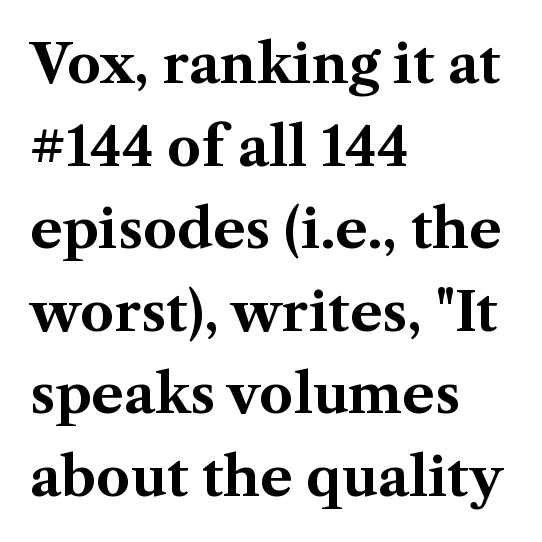
Line beginnings align vertically; line endings do not. This is heavy type, rendered in bold. The space beneath each line is pristine and unruled. A typesetter would call this proportional, since set widths differ per character. The letters stand straight up with perfectly vertical stems.
